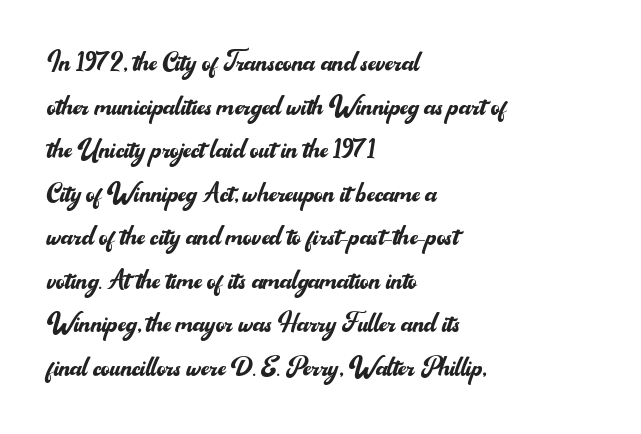
These lines are composed in type without serifs. Line starts are locked; line ends wander. Leading matches the norm, producing a regular column. Anything drawn beneath the words? Only blank space.
